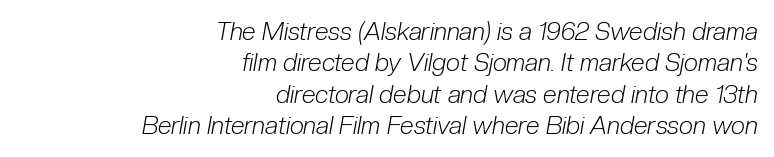
The image shows 25 px text type, italic (leaning right); set right-aligned, normal line spacing (1.26x), normal letter spacing, not underlined.
